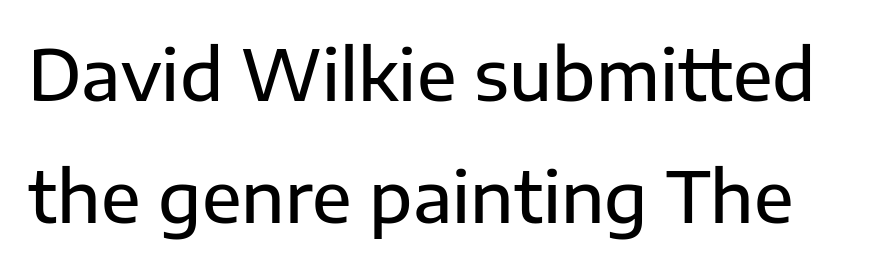
The image shows 70 px sans-serif type, upright; set line spacing 1.74x, normal letter spacing, not underlined; low stroke contrast and a medium x-height.
